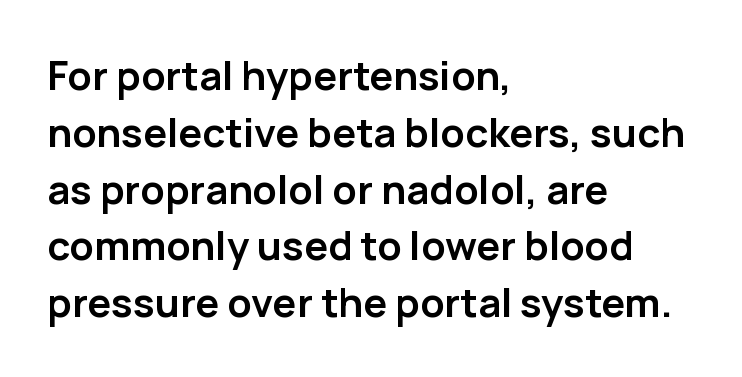
The rendering anchors every line to the left-hand side. The specimen reads as upright at a glance. This sample uses a sans-serif face. Underline: absent.
